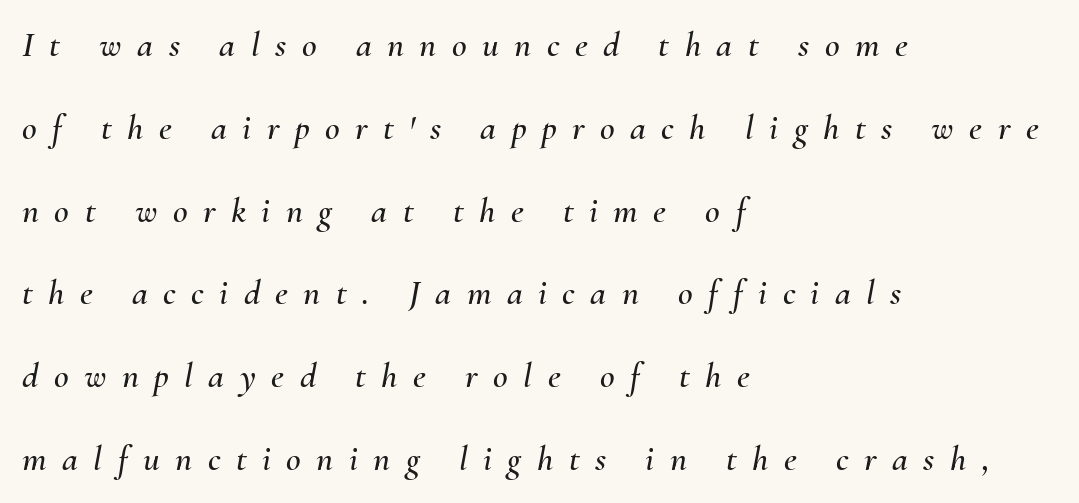
Q: Is the text italic (slanted)? A: Yes, it leans right by about 10 degrees.
Q: Is the text underlined? A: No.
Q: How is the paragraph aligned? A: Left-aligned.
Q: Is the spacing between letters normal or unusually wide? A: Unusually wide.
Q: Is the spacing between lines tight, normal or loose? A: Loose.
Q: Width (condensed, normal, or wide)? A: Normal.
Q: Stroke contrast? A: Medium.
Q: x-height? A: Small.
Q: Monospaced? A: No.
